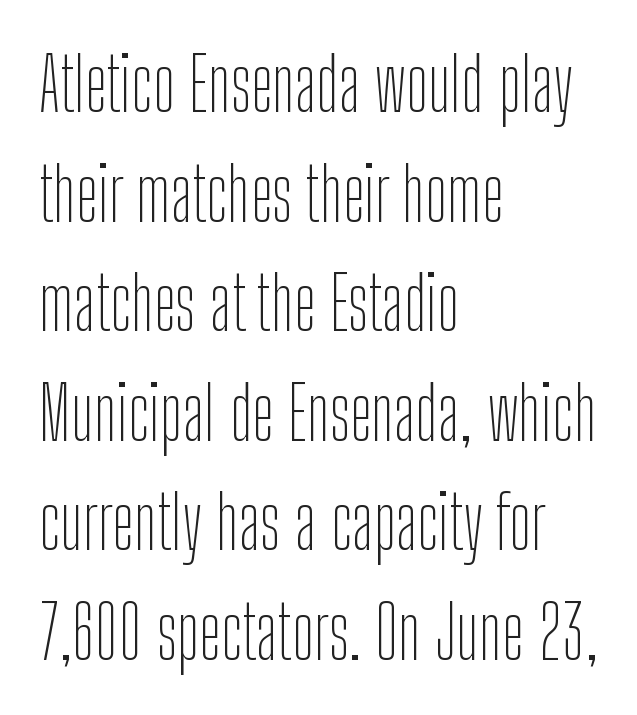
{"serif": "no", "italic": "no", "bold": "no", "weight": "thin", "width": "condensed", "stroke_contrast": "low", "x_height": "medium", "monospaced": "no", "underline": "no", "align": "left", "line_spacing": "normal", "line_spacing_ratio": 1.48, "letter_spacing": "normal", "letter_spacing_em": 0.0, "glyph_px": 74}
